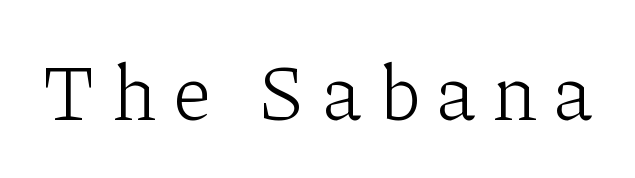
The image shows 78 px light serif type, upright; set unusually wide letter spacing (+0.2 em), not underlined; low stroke contrast and a medium x-height.
